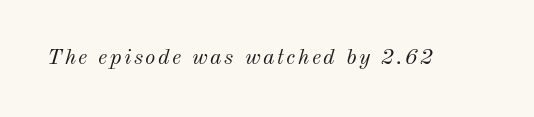
Weight: in the light-to-regular range. The glyphs are unaccompanied by any horizontal stroke below them. Every character sits at an angle, as italics do.
